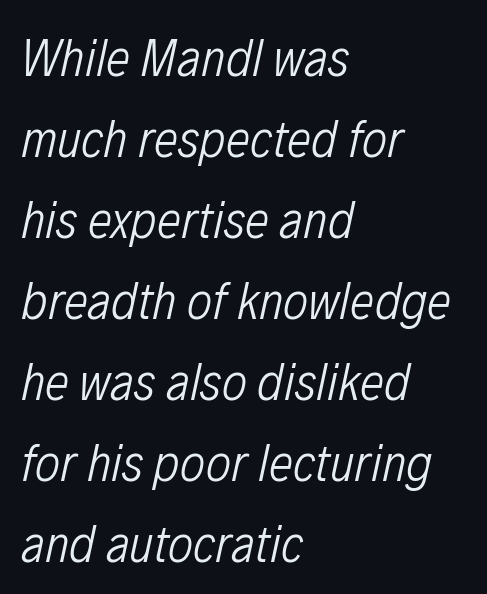
{"italic": "yes", "lean": "right", "slant_degrees": 12, "bold": "no", "weight": "light", "width": "condensed", "stroke_contrast": "low", "x_height": "medium", "monospaced": "no", "underline": "no", "align": "left", "line_spacing": "normal", "line_spacing_ratio": 1.5, "letter_spacing": "normal", "letter_spacing_em": 0.0, "glyph_px": 54}
